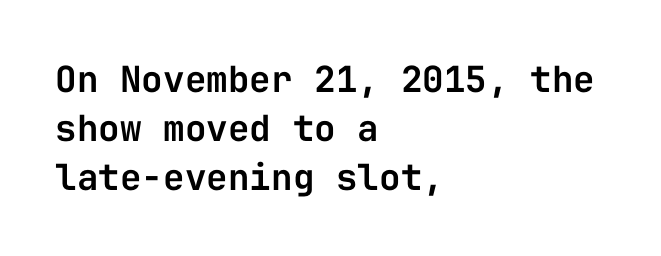
The image shows 36 px sans-serif type, upright, monospaced; set left-aligned, normal line spacing (1.36x), normal letter spacing, not underlined; low stroke contrast and a medium x-height.
